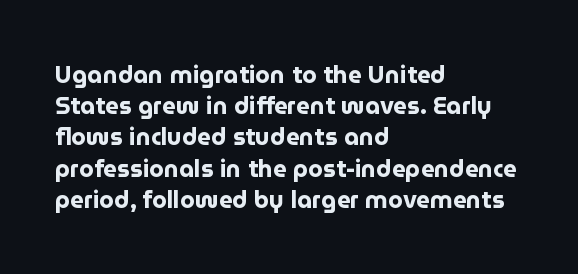
The image shows 24 px bold type, upright; set left-aligned, normal line spacing (1.3x), normal letter spacing, not underlined.
